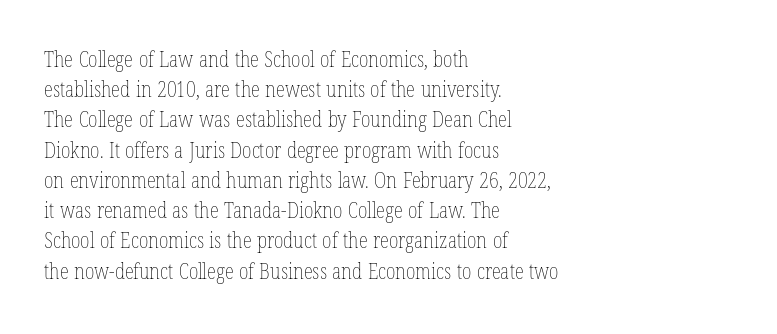
Regarding leading, the lines here are spaced in the standard way. Underline: absent. A classic flush-left, rag-right setting is used for this passage. Every character sits straight up, as roman type does.
